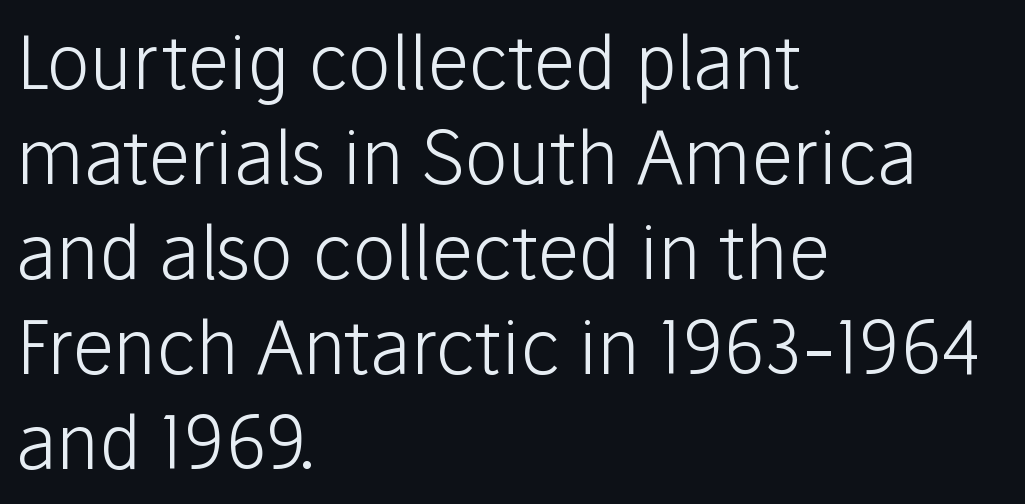
{"serif": "no", "italic": "no", "bold": "no", "weight": "light", "width": "normal", "stroke_contrast": "low", "x_height": "medium", "monospaced": "no", "underline": "no", "align": "left", "line_spacing": "normal", "line_spacing_ratio": 1.3, "letter_spacing": "normal", "letter_spacing_em": 0.0, "glyph_px": 73}
